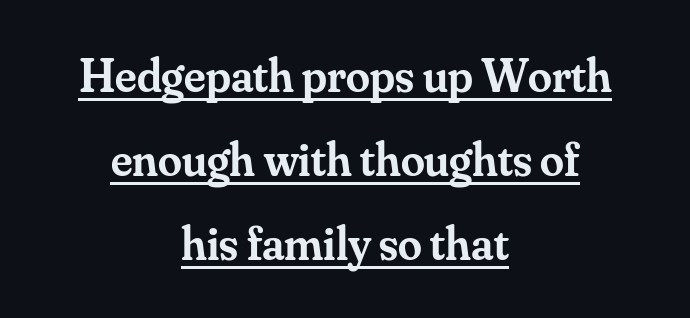
The image shows 48 px semibold serif type, upright; set centered, line spacing 1.75x, normal letter spacing, underlined; medium stroke contrast and a small x-height.
